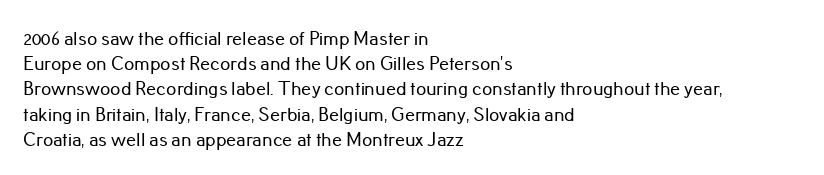
Q: Is the text italic (slanted)? A: No, it is upright.
Q: Is the text underlined? A: No.
Q: How is the paragraph aligned? A: Left-aligned.
Q: Is the spacing between letters normal or unusually wide? A: Normal.
Q: Is the spacing between lines tight, normal or loose? A: Normal.
